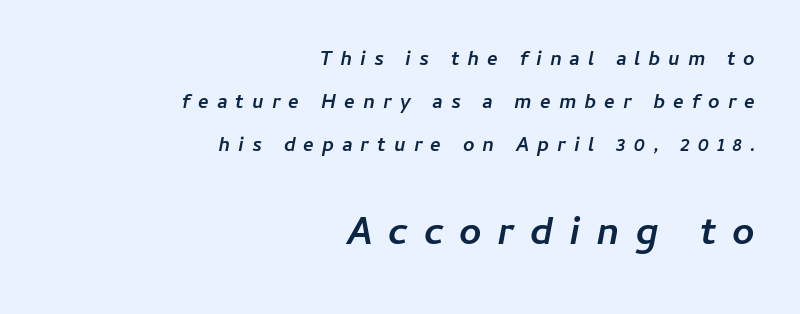
{"italic": "yes", "lean": "right", "slant_degrees": 11, "bold": "yes", "weight": "semibold", "width": "normal", "stroke_contrast": "low", "x_height": "medium", "monospaced": "no", "underline": "no", "align": "right", "line_spacing": "loose", "line_spacing_ratio": 2.14, "letter_spacing": "wide", "letter_spacing_em": 0.4, "larger_block": "second", "size_ratio": 1.95, "glyph_px": 39}
